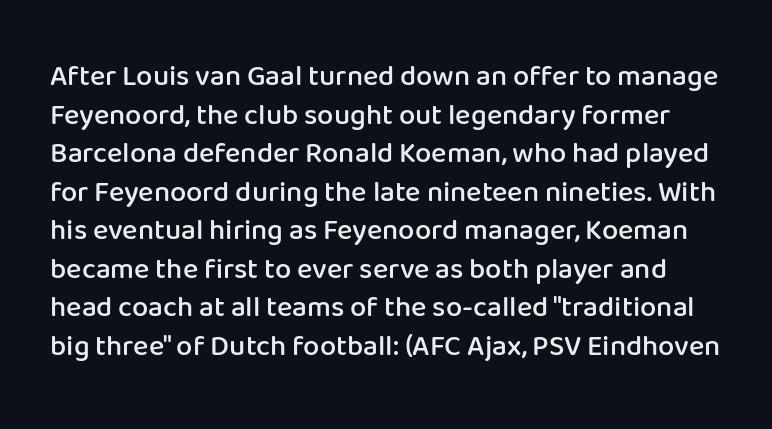
Serif or sans? Sans — the stroke terminals are bare. Words float on clear page, feet unadorned. This sample uses an upright cut, with every glyph sitting square on the baseline. Looks like regular typesetting: each glyph gets only the width it needs. Quick note: interline space is typical.
